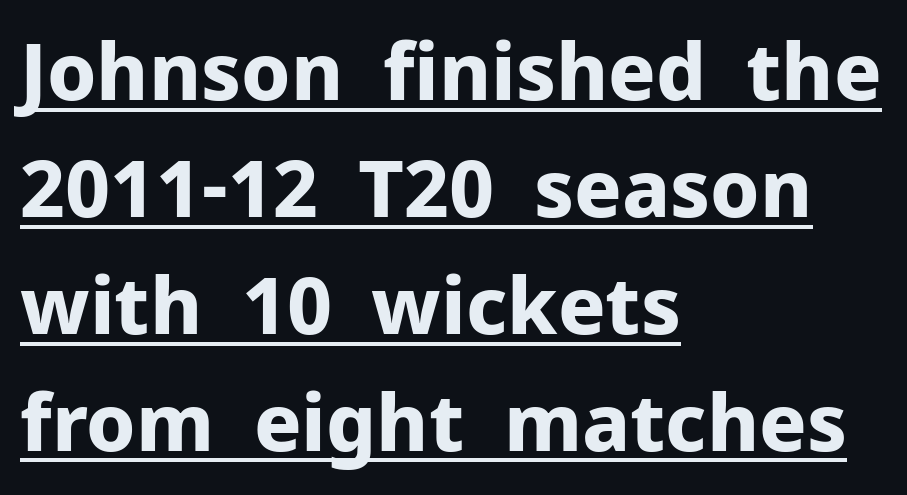
The text was rendered using a sans face with plain stroke endings. The sample has been set heavy, in full bold. These lines are set flush left with a ragged right edge. The lettering stays uniformly vertical, giving the passage a roman look. Vertically, the passage feels balanced, rows spaced as you'd expect.
